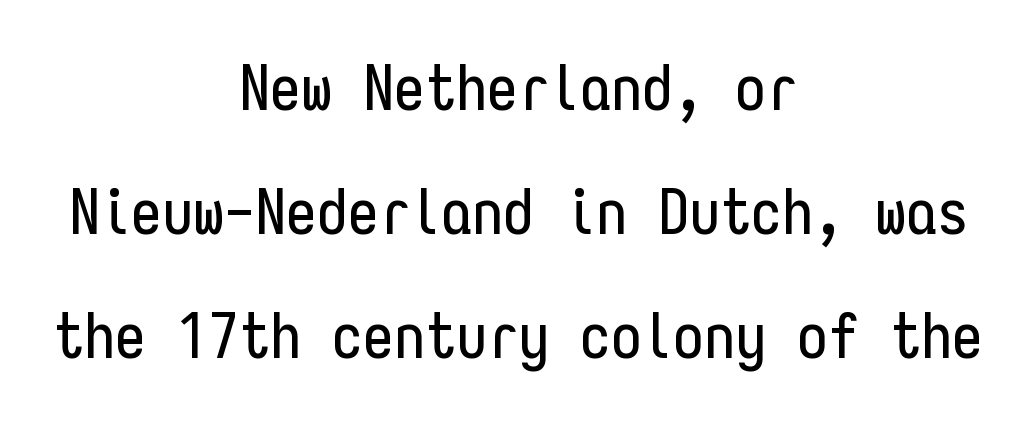
The image shows 62 px condensed sans-serif type, upright, monospaced; set centered, loose line spacing (2.0x), normal letter spacing, not underlined; low stroke contrast and a medium x-height.
